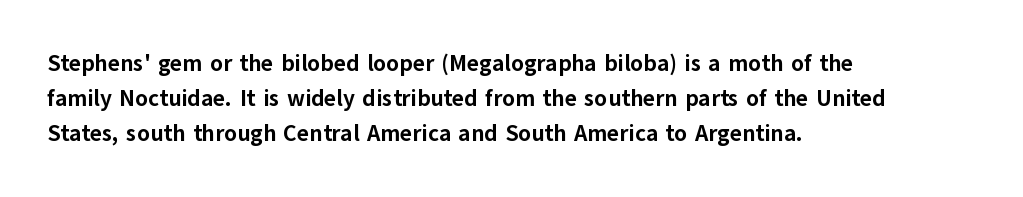
Q: Is the text bold? A: Yes.
Q: Is the text italic (slanted)? A: No, it is upright.
Q: Is the text underlined? A: No.
Q: How is the paragraph aligned? A: Left-aligned.
Q: Is the spacing between letters normal or unusually wide? A: Normal.
Q: Is the spacing between lines tight, normal or loose? A: Normal.
